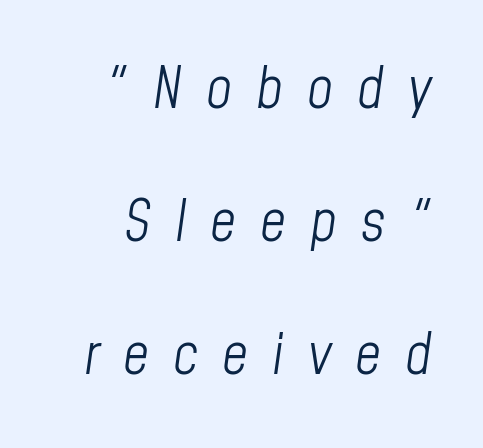
{"italic": "yes", "lean": "right", "slant_degrees": 8, "bold": "no", "weight": "light", "width": "condensed", "stroke_contrast": "low", "x_height": "medium", "monospaced": "no", "underline": "no", "line_spacing": "loose", "line_spacing_ratio": 2.33, "letter_spacing": "wide", "letter_spacing_em": 0.42, "glyph_px": 57}
